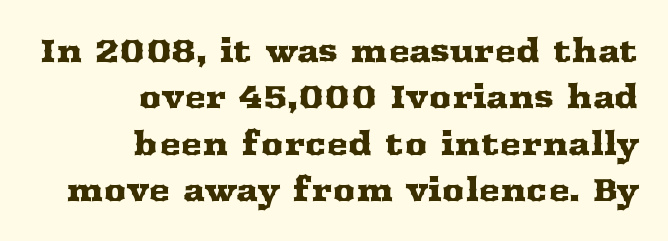
{"serif": "yes", "italic": "no", "width": "wide", "stroke_contrast": "medium", "x_height": "medium", "monospaced": "no", "underline": "no", "align": "right", "line_spacing": "normal", "line_spacing_ratio": 1.45, "letter_spacing": "normal", "letter_spacing_em": 0.0, "glyph_px": 32}
